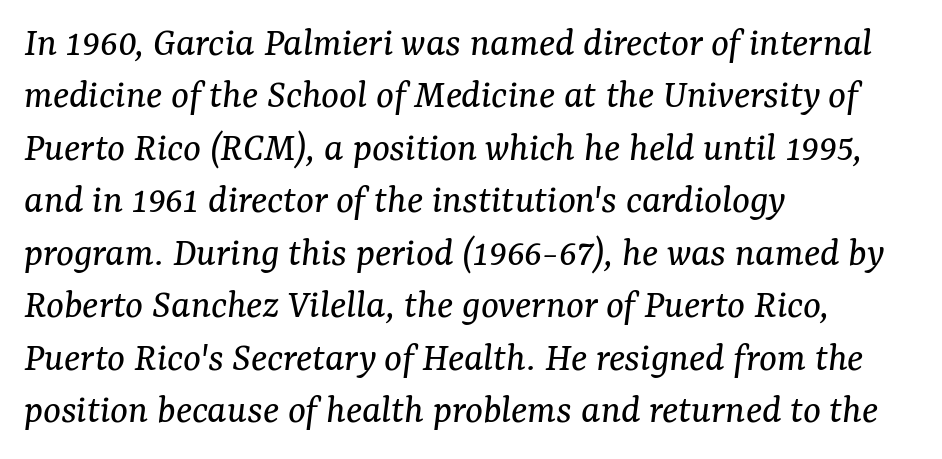
{"serif": "yes", "italic": "yes", "lean": "right", "slant_degrees": 7, "bold": "no", "weight": "regular", "width": "normal", "stroke_contrast": "medium", "x_height": "medium", "monospaced": "no", "underline": "no", "align": "left", "line_spacing": "normal", "line_spacing_ratio": 1.25, "letter_spacing": "normal", "letter_spacing_em": 0.0, "glyph_px": 42}
